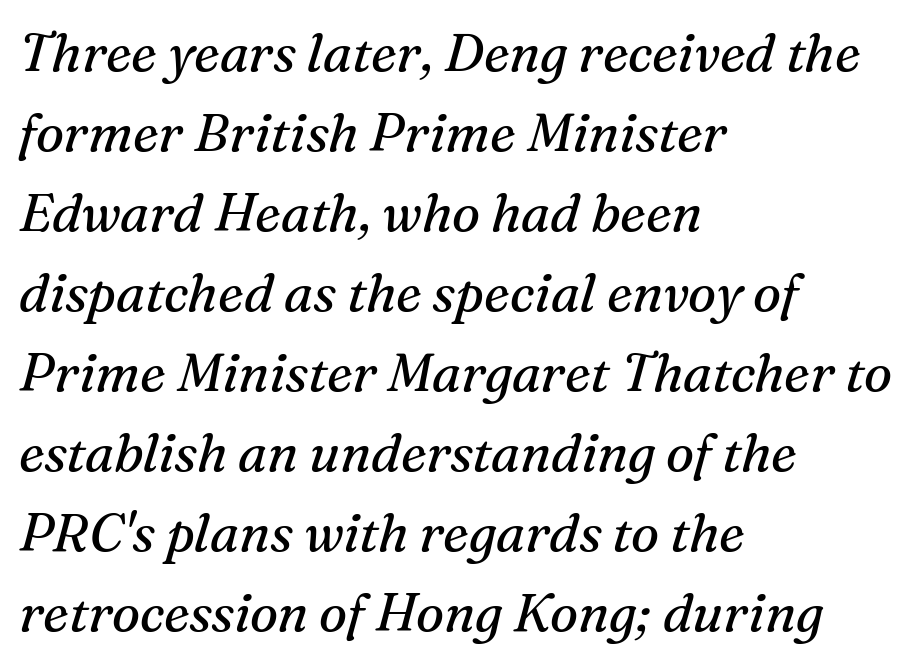
The image shows 53 px regular-weight serif type, italic (leaning right); set left-aligned, normal line spacing (1.51x), normal letter spacing, not underlined; medium stroke contrast and a medium x-height.
